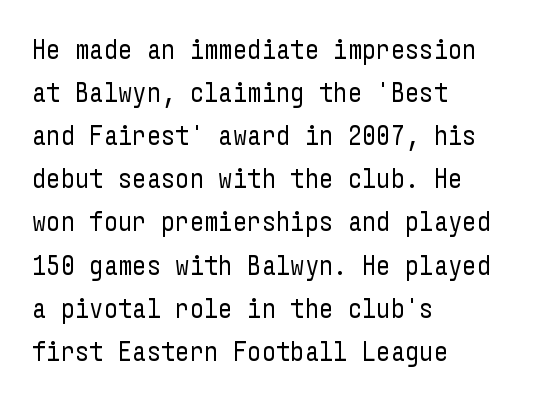
The image shows 28 px regular-weight, condensed sans-serif type, upright; set left-aligned, normal line spacing (1.54x), normal letter spacing, not underlined; low stroke contrast and a medium x-height.
